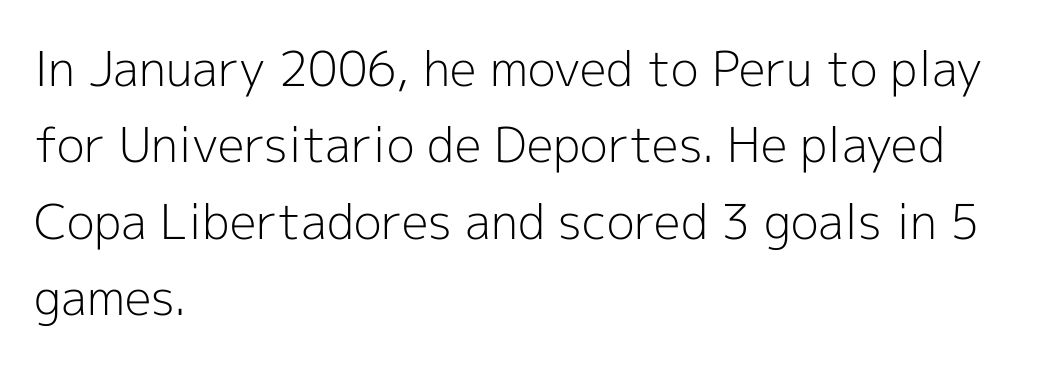
The specimen omits any rule beneath the text block's lines. The setting favours the left margin, as ordinary paragraphs usually do. This is sans-serif lettering, the kind often seen on screens and signage. Horizontal bands of white between lines are of average thickness. Upright lettering throughout. Spacing verdict: proportional, widths tailored to each character.
